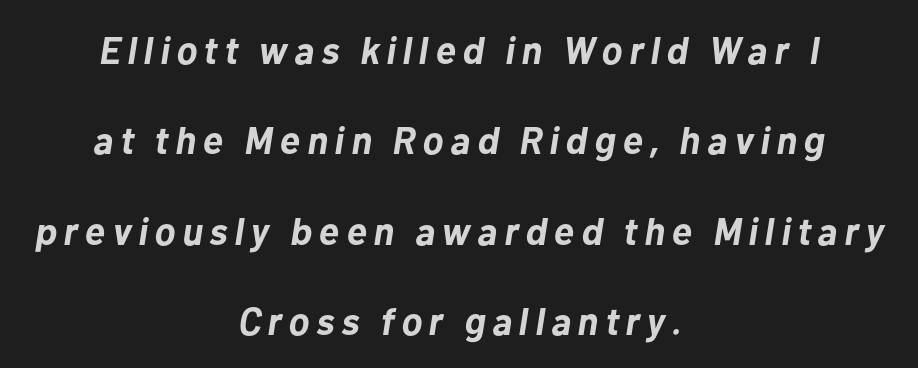
{"italic": "yes", "lean": "right", "slant_degrees": 10, "bold": "yes", "weight": "bold", "width": "normal", "stroke_contrast": "low", "x_height": "medium", "monospaced": "no", "underline": "no", "align": "center", "line_spacing": "loose", "line_spacing_ratio": 2.38, "glyph_px": 38}
